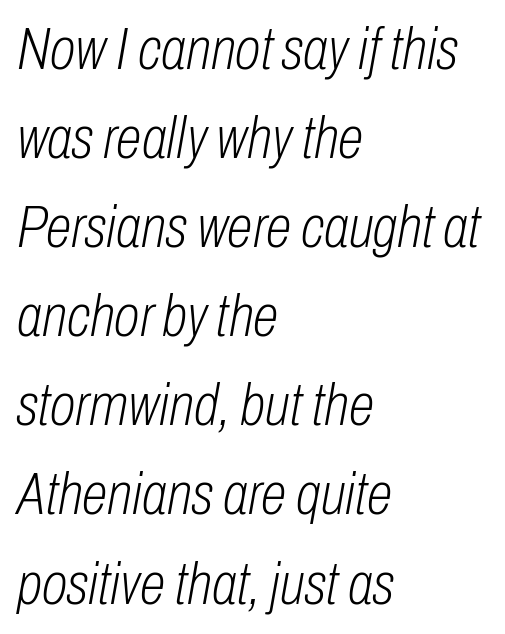
Q: Is the text bold? A: No.
Q: Is the text italic (slanted)? A: Yes, it leans right by about 10 degrees.
Q: Is the text underlined? A: No.
Q: How is the paragraph aligned? A: Left-aligned.
Q: Is the spacing between letters normal or unusually wide? A: Normal.
Q: Is the spacing between lines tight, normal or loose? A: Normal.
Q: Width (condensed, normal, or wide)? A: Condensed.
Q: Stroke contrast? A: Low.
Q: x-height? A: Medium.
Q: Monospaced? A: No.
